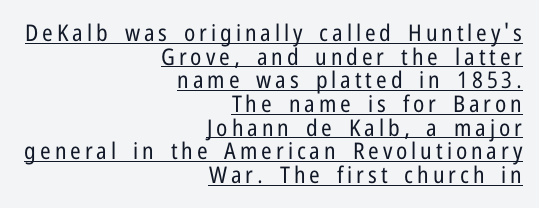
Q: Is the text bold? A: No.
Q: Is the text italic (slanted)? A: No, it is upright.
Q: Is the text underlined? A: Yes.
Q: How is the paragraph aligned? A: Right-aligned.
Q: Is the spacing between lines tight, normal or loose? A: Tight.
